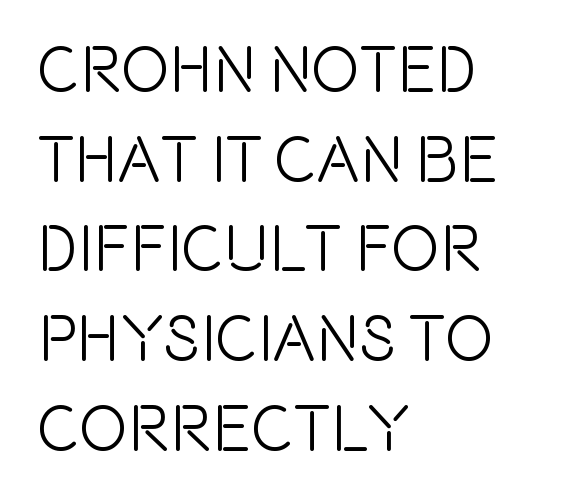
Q: Is the text italic (slanted)? A: No, it is upright.
Q: Is the typeface a serif or a sans-serif typeface? A: Sans-serif.
Q: Is the text underlined? A: No.
Q: How is the paragraph aligned? A: Left-aligned.
Q: Is the spacing between letters normal or unusually wide? A: Normal.
Q: Is the spacing between lines tight, normal or loose? A: Normal.
Q: Width (condensed, normal, or wide)? A: Condensed.
Q: x-height? A: Large.
Q: Monospaced? A: No.
